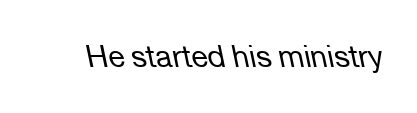
The image shows 30 px regular-weight type, italic (leaning left); set normal letter spacing, not underlined; low stroke contrast and a medium x-height.
